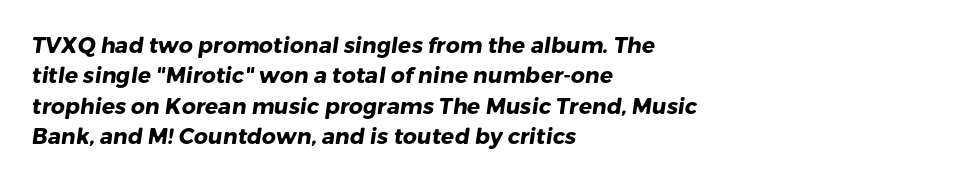
Q: Is the text bold? A: Yes.
Q: Is the text underlined? A: No.
Q: How is the paragraph aligned? A: Left-aligned.
Q: Is the spacing between letters normal or unusually wide? A: Normal.
Q: Is the spacing between lines tight, normal or loose? A: Normal.
